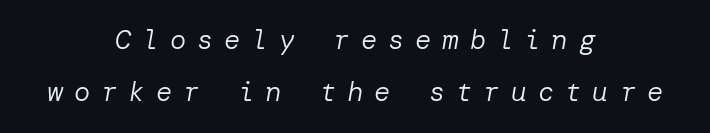
The image shows 27 px text type, italic (leaning right); set centered, loose line spacing (1.93x), unusually wide letter spacing (+0.41 em), not underlined.
